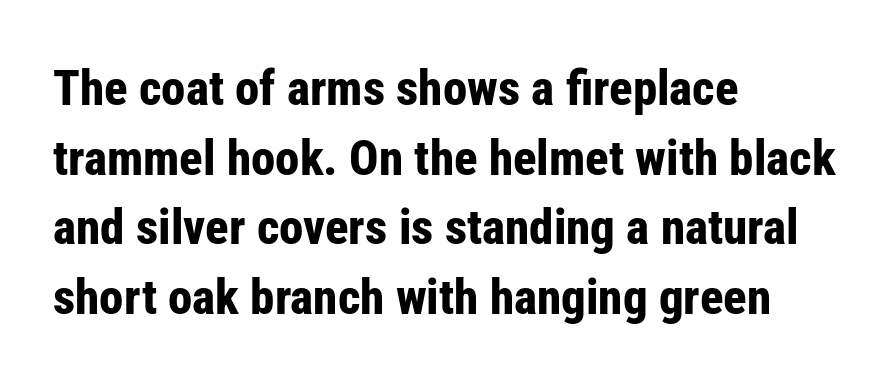
{"serif": "no", "italic": "no", "bold": "yes", "weight": "bold", "width": "condensed", "stroke_contrast": "low", "x_height": "medium", "monospaced": "no", "underline": "no", "align": "left", "line_spacing": "normal", "line_spacing_ratio": 1.42, "letter_spacing": "normal", "letter_spacing_em": 0.0, "glyph_px": 49}
